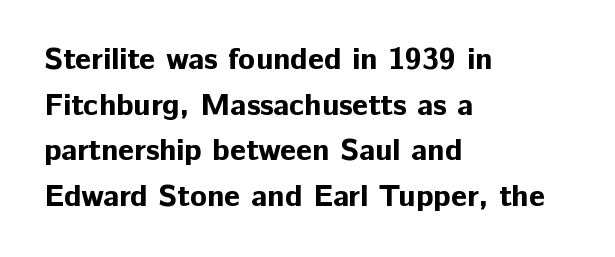
The font family rendered here belongs to the sans-serif group. The tracking reads as untouched default to a designer's eye. The specimen reads as upright at a glance. A normal amount of white space separates one row of letters from the next. The baseline area is clear. The lines are quadded left.
